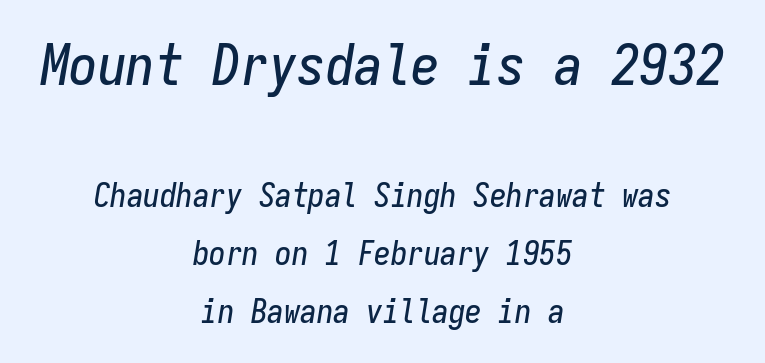
Q: Is the text italic (slanted)? A: Yes, it leans right by about 9 degrees.
Q: Is the text underlined? A: No.
Q: How is the paragraph aligned? A: Centered.
Q: Is the spacing between letters normal or unusually wide? A: Normal.
Q: Which block of text is set in a larger size, the first (top) or the second (bottom)? A: The first (top) one.
Q: Width (condensed, normal, or wide)? A: Condensed.
Q: Stroke contrast? A: Low.
Q: x-height? A: Medium.
Q: Monospaced? A: Yes.
